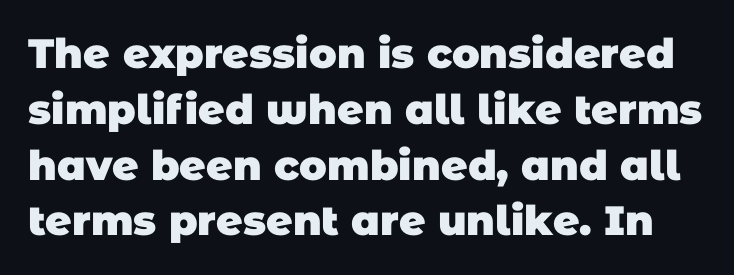
Proportional: the letters do not fall into vertical columns. Evenly set lines give the paragraph a standard silhouette. The rendering keeps characters at their native spacing. Serif or sans? Sans — the stroke terminals are bare.
